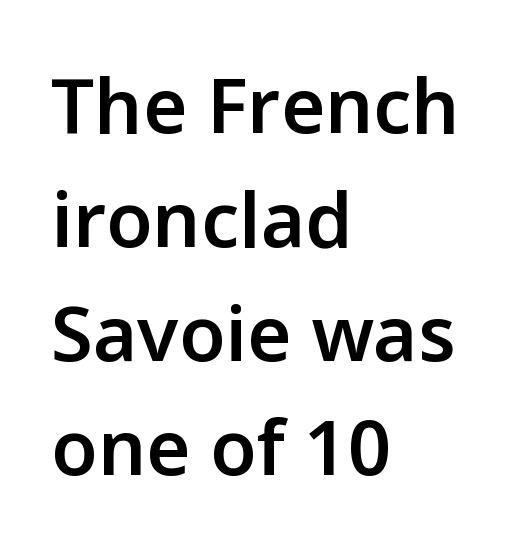
Q: Is the text bold? A: Semi-bold.
Q: Is the text italic (slanted)? A: No, it is upright.
Q: Is the typeface a serif or a sans-serif typeface? A: Sans-serif.
Q: Is the text underlined? A: No.
Q: How is the paragraph aligned? A: Left-aligned.
Q: Is the spacing between letters normal or unusually wide? A: Normal.
Q: Is the spacing between lines tight, normal or loose? A: Normal.
Q: Width (condensed, normal, or wide)? A: Normal.
Q: Stroke contrast? A: Low.
Q: x-height? A: Medium.
Q: Monospaced? A: No.
